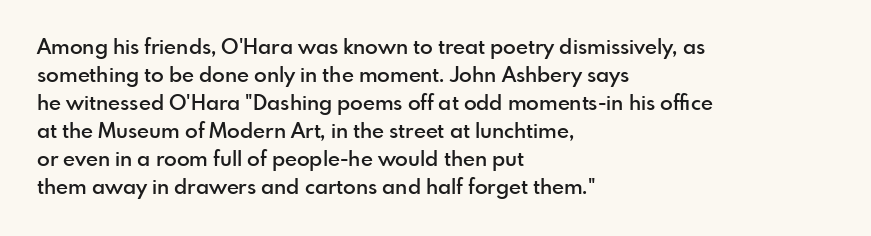
The image shows 21 px text type, upright; set left-aligned, normal line spacing (1.33x), normal letter spacing, not underlined.
